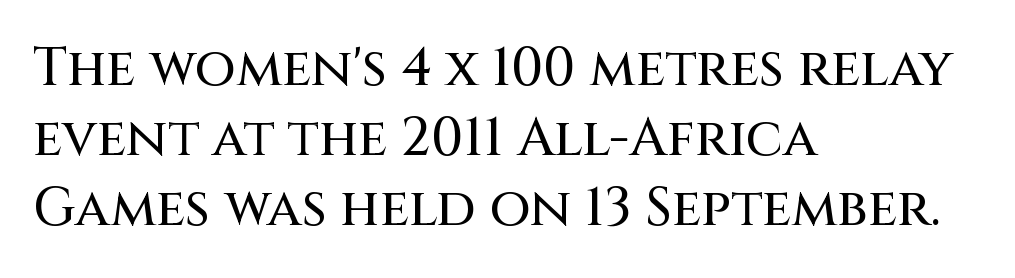
The image shows 53 px sans-serif type, upright; set left-aligned, normal line spacing (1.32x), normal letter spacing, not underlined; medium stroke contrast and a large x-height.
